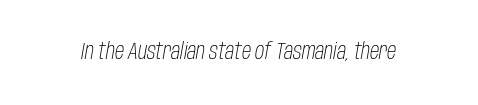
The image shows 23 px text type, italic (leaning right); set normal letter spacing, not underlined.
